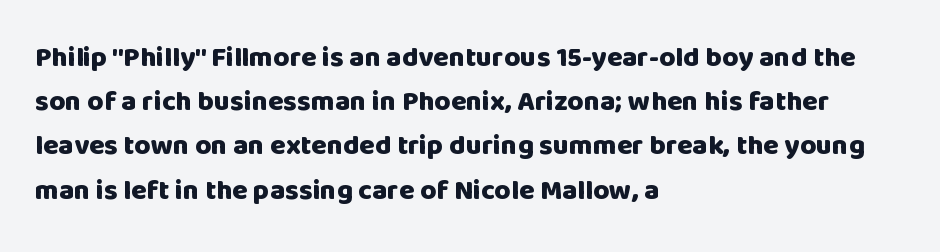
The image shows 28 px heavy sans-serif type, upright; set left-aligned, normal line spacing (1.58x), normal letter spacing, not underlined; low stroke contrast and a large x-height.
